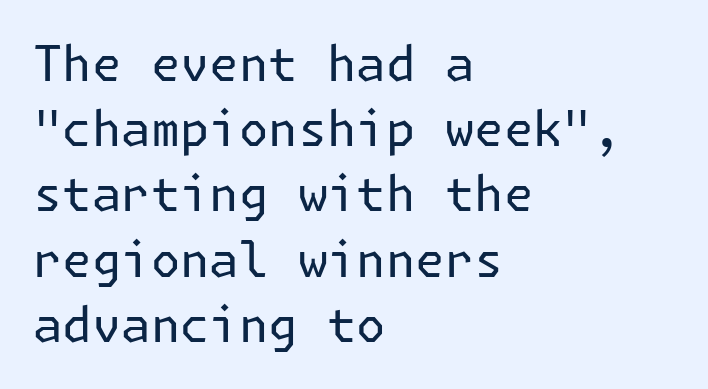
The image shows 49 px regular-weight sans-serif type, upright; set left-aligned, normal line spacing (1.33x), normal letter spacing, not underlined; low stroke contrast and a medium x-height.
